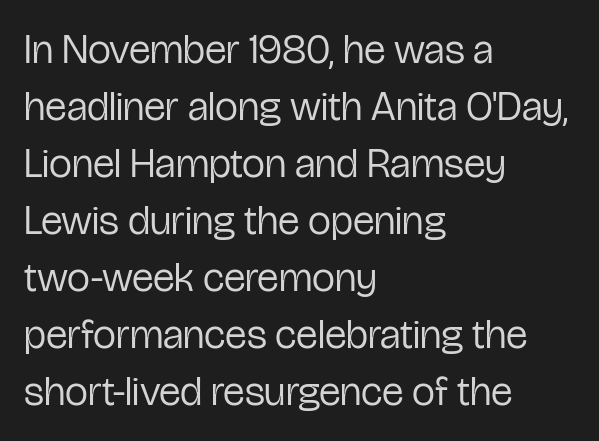
{"serif": "no", "italic": "no", "bold": "no", "weight": "regular", "width": "condensed", "stroke_contrast": "low", "x_height": "medium", "monospaced": "no", "underline": "no", "align": "left", "line_spacing": "normal", "line_spacing_ratio": 1.39, "letter_spacing": "normal", "letter_spacing_em": 0.0, "glyph_px": 41}
